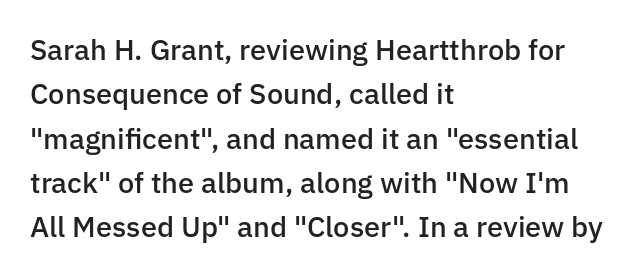
The image shows 29 px semibold sans-serif type, upright; set left-aligned, normal line spacing (1.53x), normal letter spacing, not underlined; low stroke contrast and a medium x-height.
